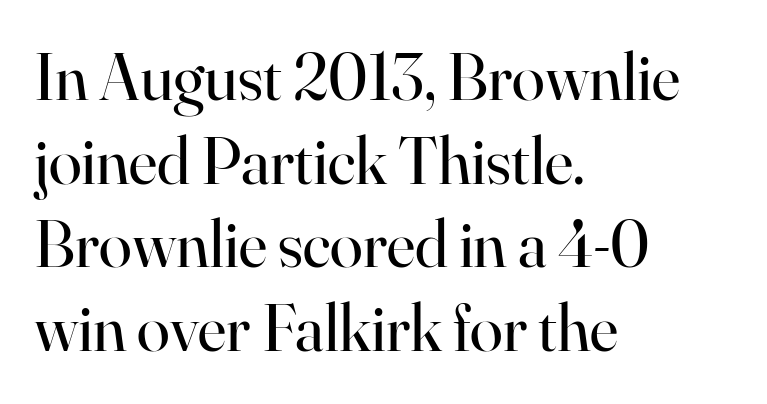
The characters are drawn with everyday or finer stroke widths. Is this a sans? No — the strokes have serifs. Words float on clear page, feet unadorned. The letters stand upright; this is a roman face. The rendering uses a moderate line-height, typical for paragraphs. The face used here is proportionally spaced, like ordinary book or web type.
